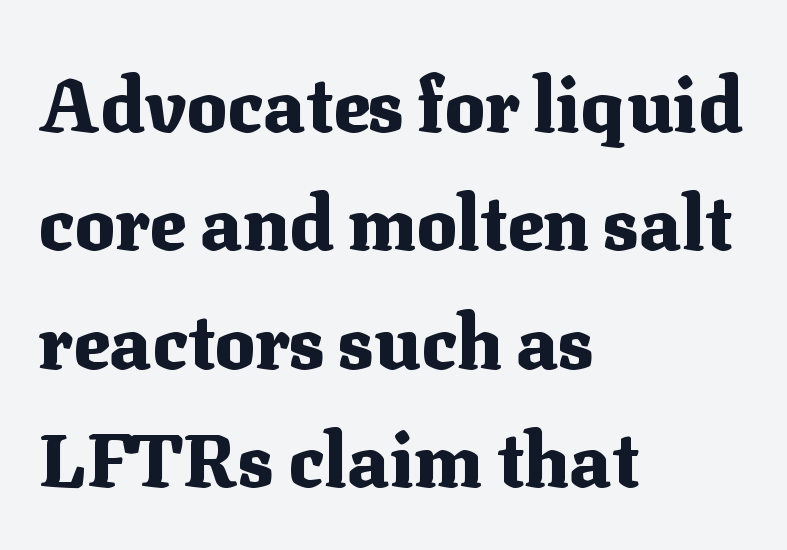
{"serif": "yes", "italic": "no", "bold": "yes", "weight": "heavy", "width": "normal", "stroke_contrast": "medium", "x_height": "medium", "monospaced": "no", "underline": "no", "align": "left", "line_spacing": "normal", "line_spacing_ratio": 1.58, "letter_spacing": "normal", "letter_spacing_em": 0.0, "glyph_px": 75}
